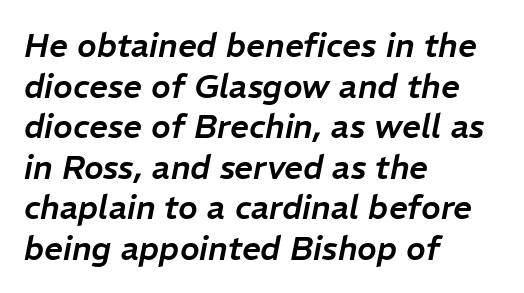
The image shows 33 px text type, italic (leaning right); set left-aligned, line spacing 1.23x, normal letter spacing, not underlined; low stroke contrast and a medium x-height.
